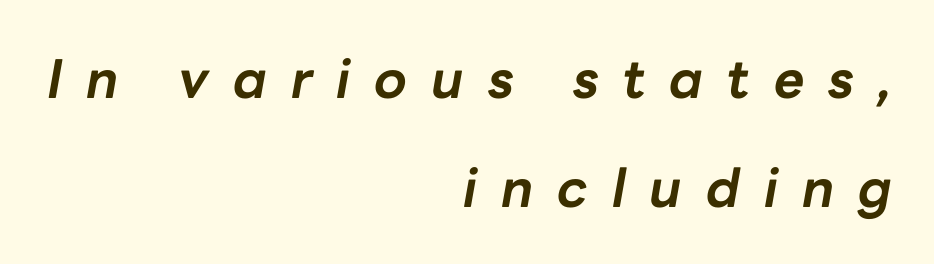
The image shows 53 px bold type, italic (leaning right); set right-aligned, loose line spacing (2.05x), unusually wide letter spacing (+0.45 em), not underlined; low stroke contrast and a medium x-height.
